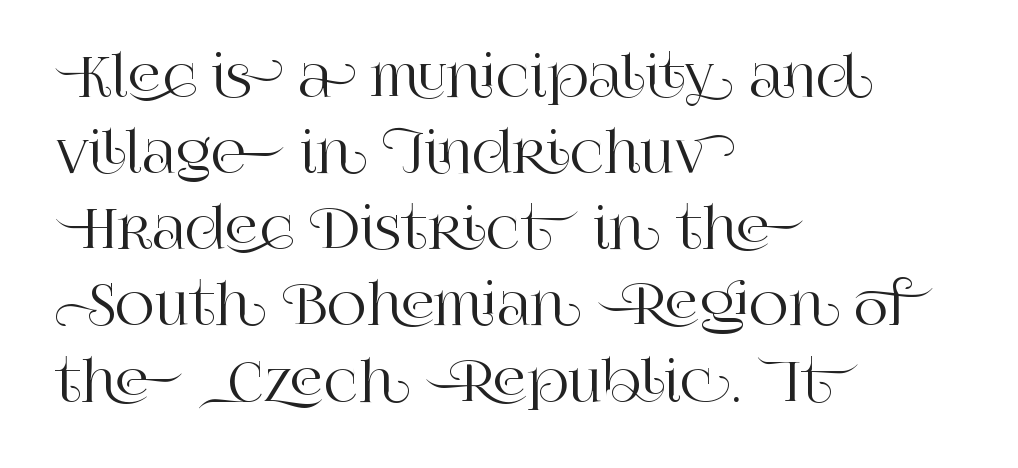
{"serif": "yes", "italic": "no", "width": "normal", "stroke_contrast": "high", "x_height": "large", "monospaced": "no", "underline": "no", "align": "left", "line_spacing": "normal", "line_spacing_ratio": 1.41, "letter_spacing": "normal", "letter_spacing_em": 0.0, "glyph_px": 54}
